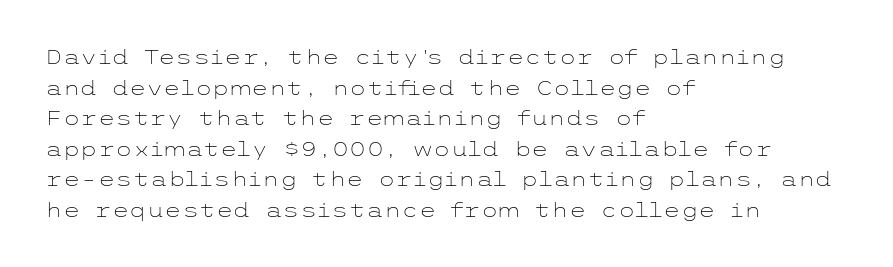
If you drew a line through each stem, it would be perfectly vertical. Students, observe: this is what conventionally led text looks like. Alignment: flush left. Decoration check: the copy has no underline.
